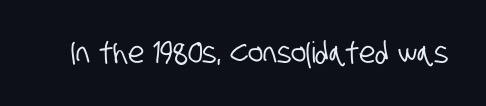
{"serif": "no", "width": "condensed", "stroke_contrast": "low", "x_height": "large", "monospaced": "no", "underline": "no", "letter_spacing": "normal", "letter_spacing_em": 0.0, "glyph_px": 29}
